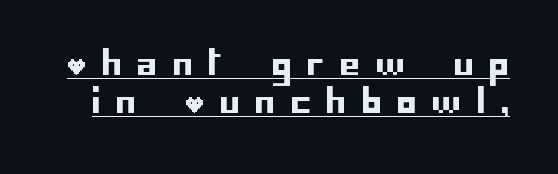
{"serif": "no", "italic": "no", "width": "normal", "stroke_contrast": "low", "x_height": "large", "underline": "yes", "line_spacing_ratio": 1.2, "letter_spacing": "wide", "letter_spacing_em": 0.49, "glyph_px": 32}
